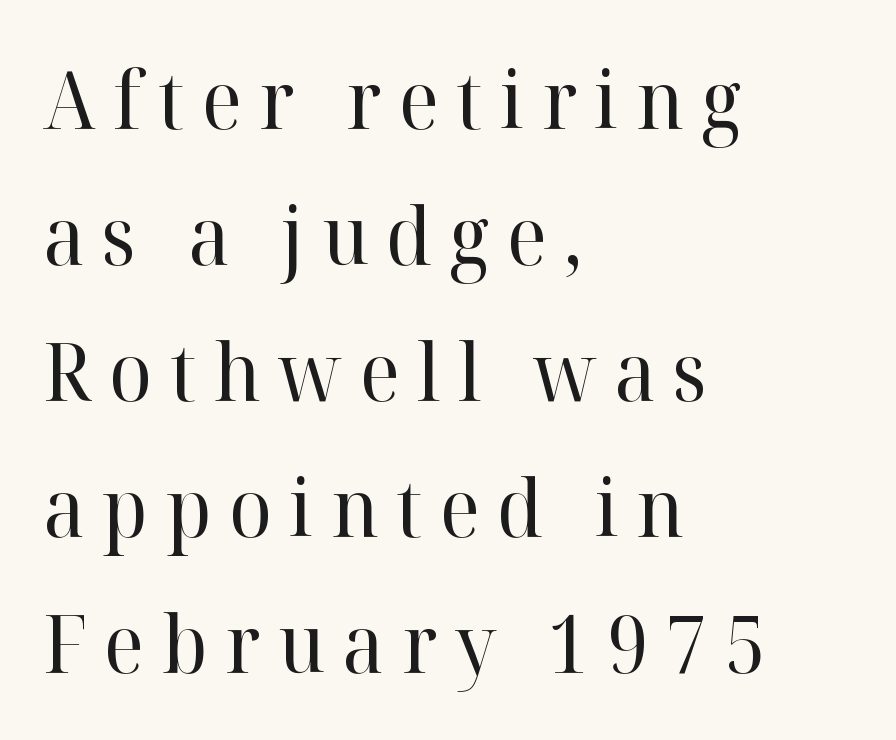
Q: Is the text bold? A: No.
Q: Is the text italic (slanted)? A: No, it is upright.
Q: Is the typeface a serif or a sans-serif typeface? A: Serif.
Q: Is the text underlined? A: No.
Q: How is the paragraph aligned? A: Left-aligned.
Q: Is the spacing between letters normal or unusually wide? A: Unusually wide.
Q: Is the spacing between lines tight, normal or loose? A: Normal.
Q: Width (condensed, normal, or wide)? A: Normal.
Q: Stroke contrast? A: High.
Q: x-height? A: Medium.
Q: Monospaced? A: No.
